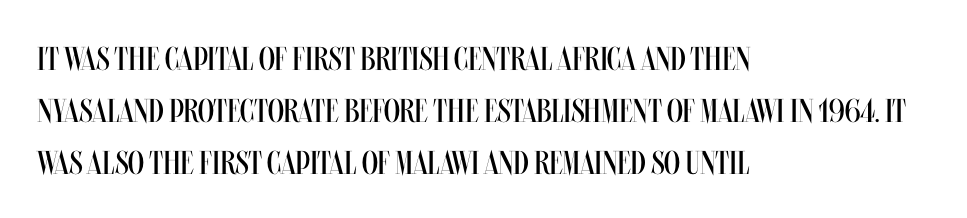
The image shows 33 px regular-weight, condensed type, upright; set left-aligned, normal line spacing (1.57x), normal letter spacing, not underlined; medium stroke contrast and a large x-height.
